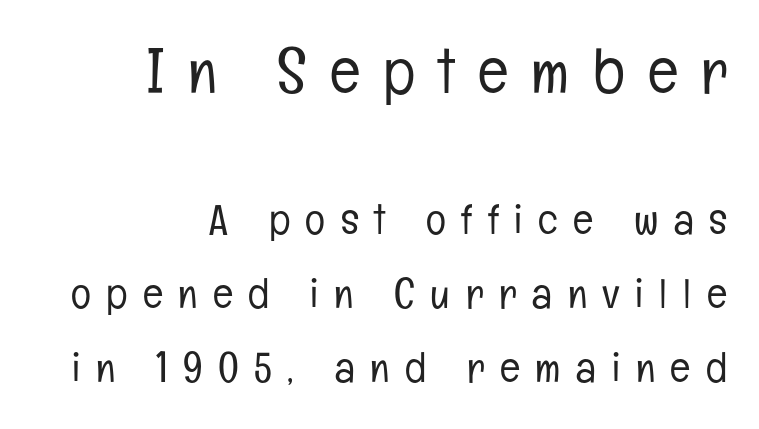
Q: Is the text bold? A: No.
Q: Is the text italic (slanted)? A: No, it is upright.
Q: Is the typeface a serif or a sans-serif typeface? A: Sans-serif.
Q: Is the text underlined? A: No.
Q: How is the paragraph aligned? A: Right-aligned.
Q: Is the spacing between letters normal or unusually wide? A: Unusually wide.
Q: Which block of text is set in a larger size, the first (top) or the second (bottom)? A: The first (top) one.
Q: Width (condensed, normal, or wide)? A: Condensed.
Q: Stroke contrast? A: Low.
Q: x-height? A: Medium.
Q: Monospaced? A: No.
